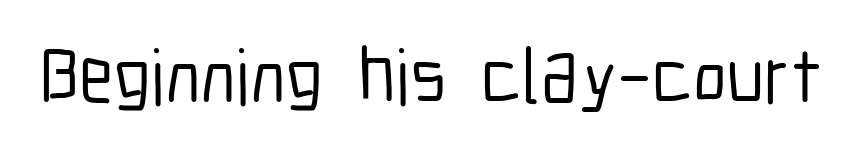
{"serif": "no", "italic": "no", "width": "condensed", "stroke_contrast": "low", "x_height": "medium", "monospaced": "no", "underline": "no", "letter_spacing": "normal", "letter_spacing_em": 0.0, "glyph_px": 78}
